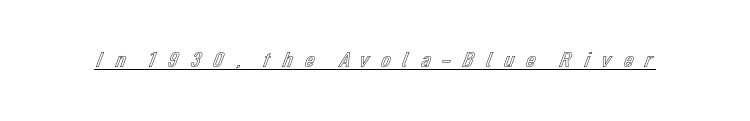
The tracking reads as deliberately expanded to a designer's eye. Emphasis is given by a line drawn under the lettering.
